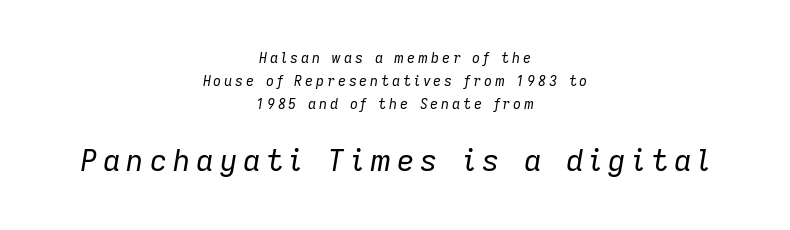
Would a proofreader flag this as italicized? Yes. Looks like regular typesetting: each glyph gets only the width it needs. This rendering uses center alignment, leaving both contours irregular but symmetric. This layout puts the modest block above and the oversized block below. Anything drawn beneath the words? Only blank space.
